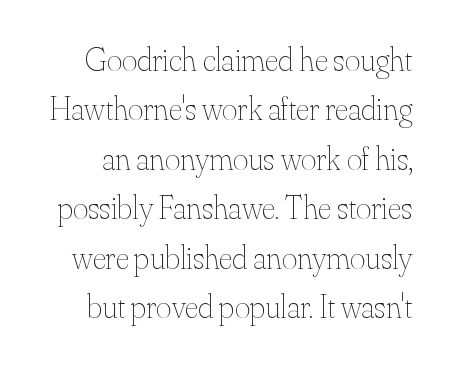
{"italic": "no", "bold": "no", "weight": "thin", "width": "normal", "stroke_contrast": "medium", "x_height": "small", "monospaced": "no", "underline": "no", "line_spacing": "normal", "line_spacing_ratio": 1.5, "letter_spacing": "normal", "letter_spacing_em": 0.0, "glyph_px": 33}
